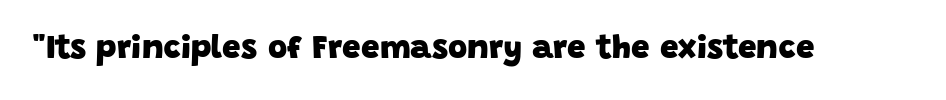
Underlining? Definitely not there. How heavy is the stroke? Heavy — this is a bold. Looks like regular typesetting: each glyph gets only the width it needs. Words appear dense and cohesive because spacing is normal. Note: no serifs on the glyphs.
